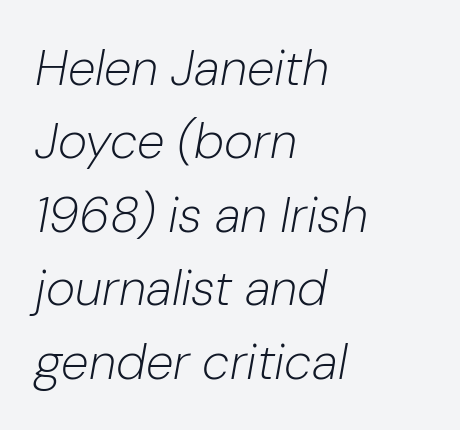
It's the slanting kind of type. Casual observation: everything's shoved over to the left. These lines are rendered in a variable-pitch font. Anything drawn beneath the words? Only blank space.
